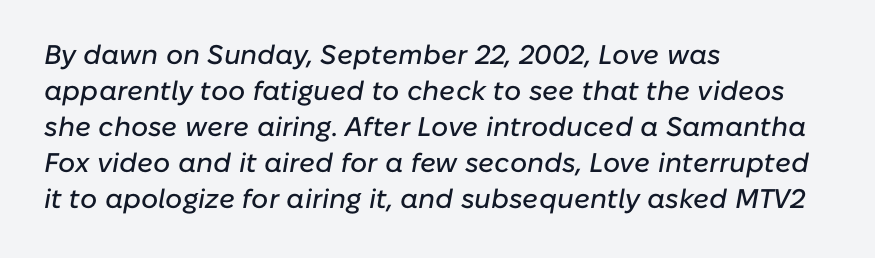
Q: Is the text italic (slanted)? A: Yes, it leans right by about 10 degrees.
Q: Is the text underlined? A: No.
Q: How is the paragraph aligned? A: Left-aligned.
Q: Is the spacing between letters normal or unusually wide? A: Normal.
Q: Is the spacing between lines tight, normal or loose? A: Normal.
